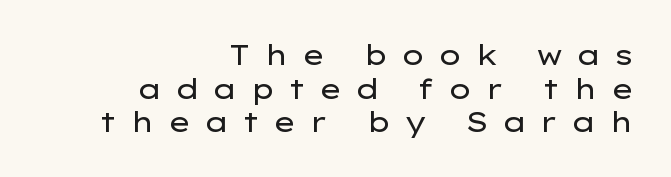
The image shows 28 px regular-weight, wide sans-serif type, upright; set right-aligned, line spacing 1.2x, unusually wide letter spacing (+0.46 em), not underlined; low stroke contrast and a medium x-height.
